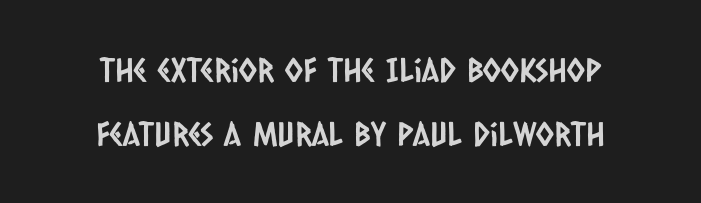
{"serif": "no", "width": "condensed", "stroke_contrast": "low", "x_height": "large", "monospaced": "no", "underline": "no", "align": "center", "line_spacing": "loose", "line_spacing_ratio": 1.93, "letter_spacing": "normal", "letter_spacing_em": 0.0, "glyph_px": 33}
